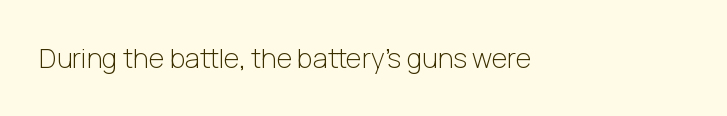
The image shows 27 px text type, upright; set normal letter spacing, not underlined.
